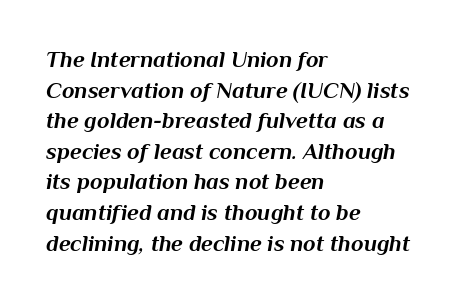
Q: Is the text bold? A: Yes.
Q: Is the text italic (slanted)? A: Yes, it leans right by about 10 degrees.
Q: Is the text underlined? A: No.
Q: How is the paragraph aligned? A: Left-aligned.
Q: Is the spacing between letters normal or unusually wide? A: Normal.
Q: Is the spacing between lines tight, normal or loose? A: Normal.
